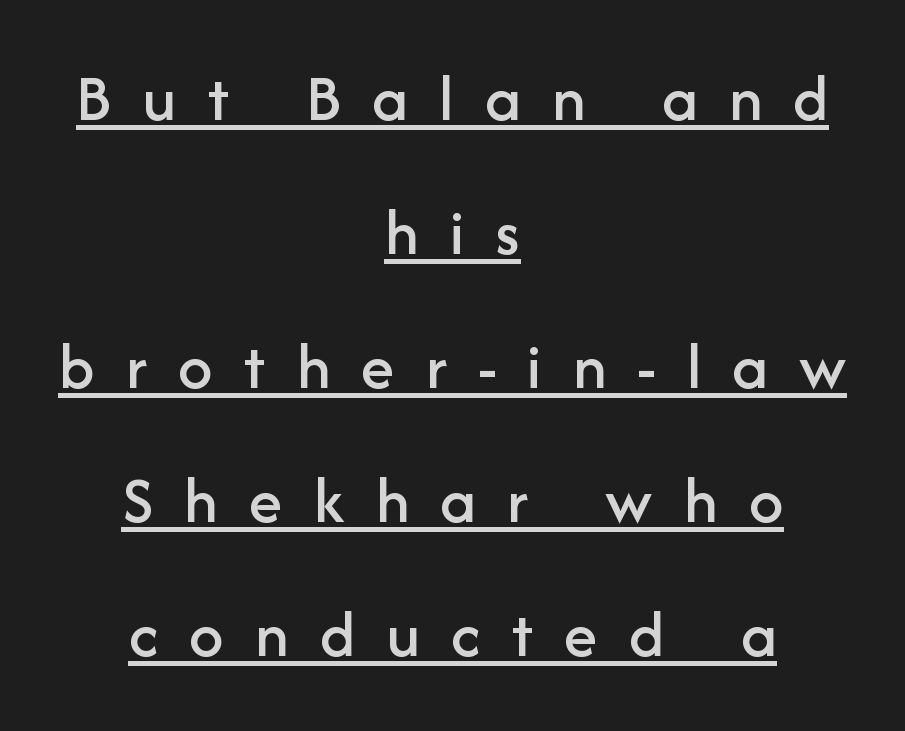
{"serif": "no", "italic": "no", "width": "normal", "stroke_contrast": "low", "x_height": "medium", "monospaced": "no", "underline": "yes", "align": "center", "line_spacing": "loose", "line_spacing_ratio": 1.97, "letter_spacing": "wide", "letter_spacing_em": 0.46, "glyph_px": 68}
